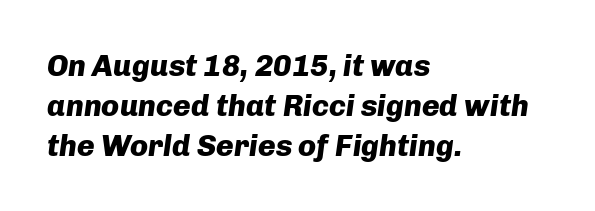
The image shows 30 px heavy type, italic (leaning right); set left-aligned, normal line spacing (1.33x), normal letter spacing, not underlined; low stroke contrast and a medium x-height.
